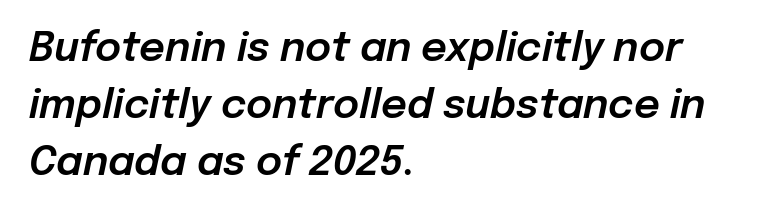
The image shows 40 px text type, italic (leaning right); set left-aligned, normal line spacing (1.42x), normal letter spacing, not underlined; low stroke contrast and a medium x-height.
